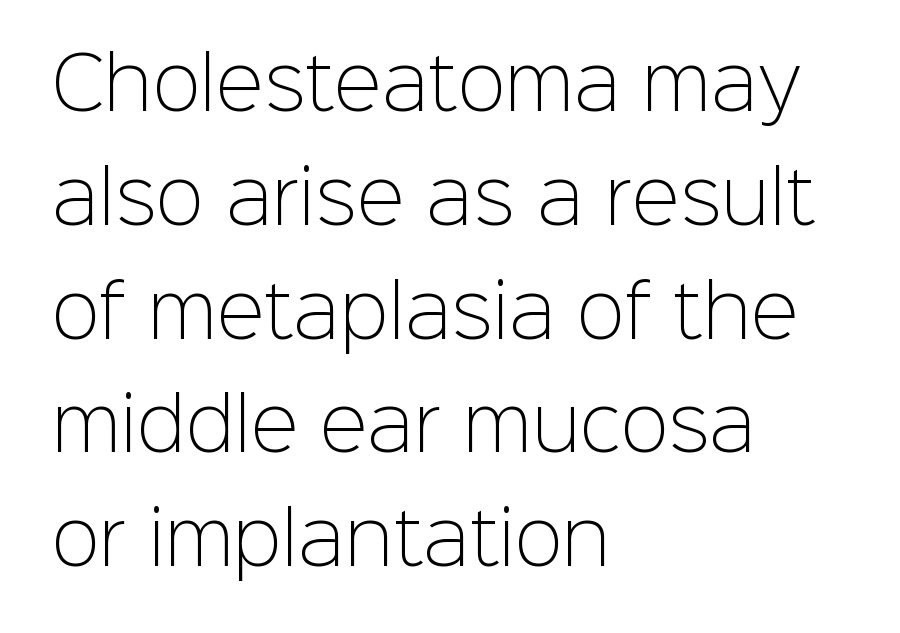
Q: Is the text bold? A: No.
Q: Is the text italic (slanted)? A: No, it is upright.
Q: Is the typeface a serif or a sans-serif typeface? A: Sans-serif.
Q: Is the text underlined? A: No.
Q: How is the paragraph aligned? A: Left-aligned.
Q: Is the spacing between letters normal or unusually wide? A: Normal.
Q: Is the spacing between lines tight, normal or loose? A: Normal.
Q: Width (condensed, normal, or wide)? A: Normal.
Q: Stroke contrast? A: Low.
Q: x-height? A: Medium.
Q: Monospaced? A: No.
